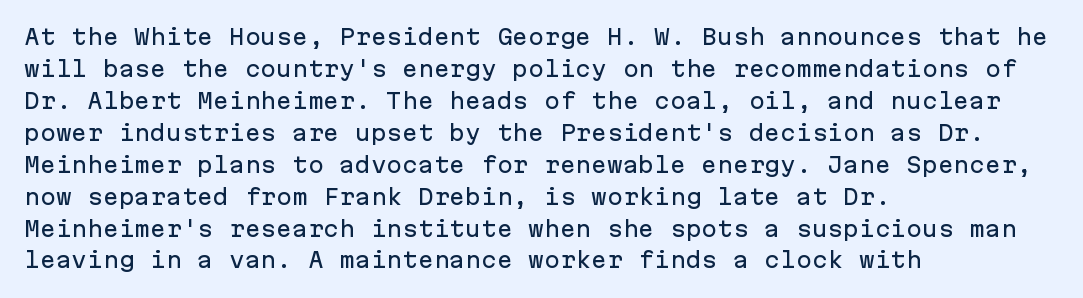
The image shows 21 px text type, upright; set left-aligned, normal line spacing (1.52x), normal letter spacing, not underlined.
